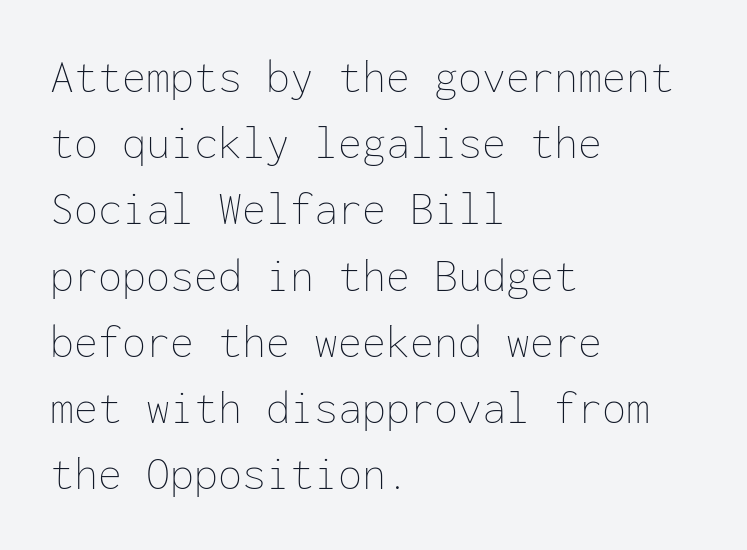
{"italic": "no", "bold": "no", "weight": "thin", "width": "normal", "stroke_contrast": "low", "x_height": "medium", "monospaced": "yes", "underline": "no", "align": "left", "line_spacing": "normal", "line_spacing_ratio": 1.38, "letter_spacing": "normal", "letter_spacing_em": 0.0, "glyph_px": 48}
